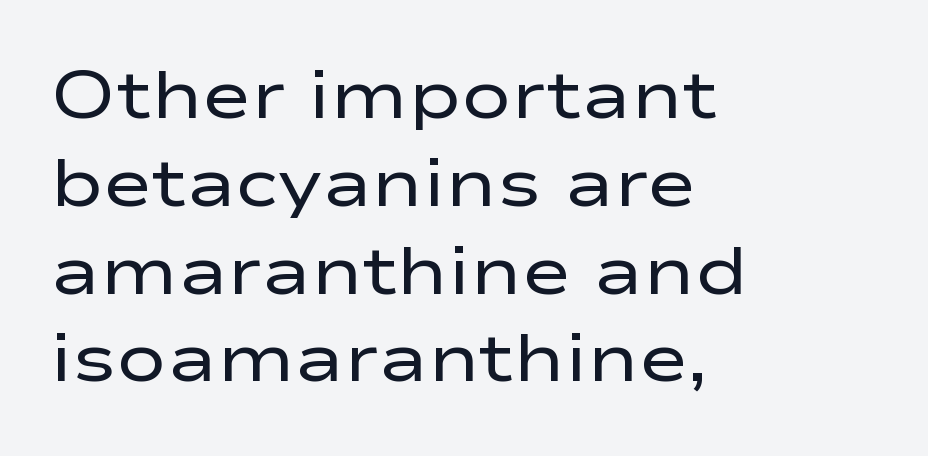
The image shows 67 px regular-weight, wide sans-serif type, upright; set left-aligned, normal line spacing (1.31x), normal letter spacing, not underlined; low stroke contrast and a medium x-height.
